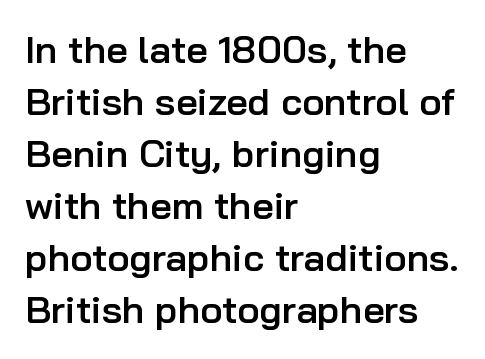
The image shows 38 px semibold sans-serif type, upright; set left-aligned, normal line spacing (1.37x), normal letter spacing, not underlined; low stroke contrast and a medium x-height.
